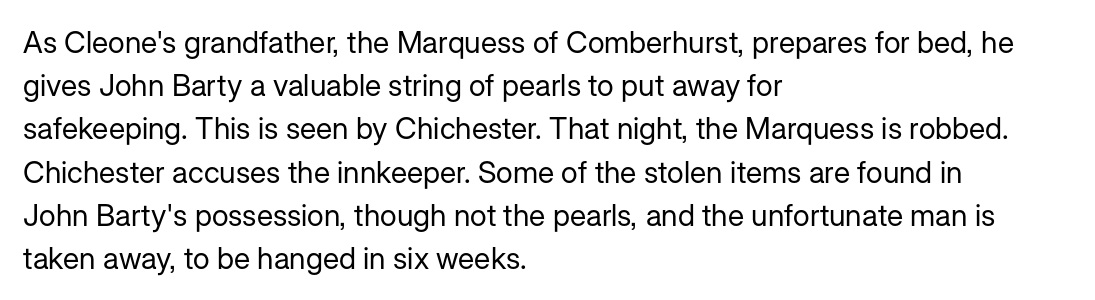
Q: Is the text bold? A: No.
Q: Is the text italic (slanted)? A: No, it is upright.
Q: Is the typeface a serif or a sans-serif typeface? A: Sans-serif.
Q: Is the text underlined? A: No.
Q: How is the paragraph aligned? A: Left-aligned.
Q: Is the spacing between letters normal or unusually wide? A: Normal.
Q: Is the spacing between lines tight, normal or loose? A: Normal.
Q: Width (condensed, normal, or wide)? A: Normal.
Q: Stroke contrast? A: Low.
Q: x-height? A: Medium.
Q: Monospaced? A: No.
